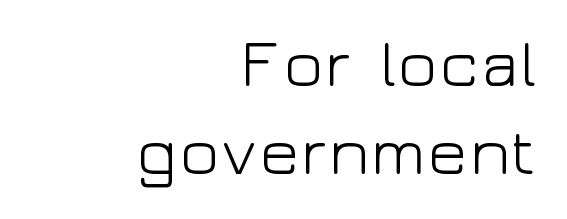
{"serif": "no", "italic": "no", "bold": "no", "weight": "light", "width": "wide", "stroke_contrast": "low", "x_height": "medium", "monospaced": "no", "underline": "no", "align": "right", "line_spacing": "normal", "line_spacing_ratio": 1.31, "letter_spacing": "normal", "letter_spacing_em": 0.0, "glyph_px": 67}
